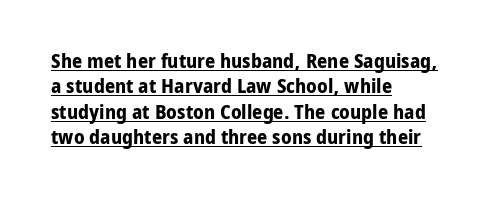
{"italic": "no", "bold": "yes", "underline": "yes", "align": "left", "line_spacing": "normal", "line_spacing_ratio": 1.27, "letter_spacing": "normal", "letter_spacing_em": 0.0, "glyph_px": 20}
